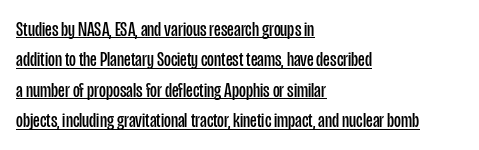
The image shows 21 px text type, upright; set left-aligned, normal line spacing (1.45x), normal letter spacing, underlined.
